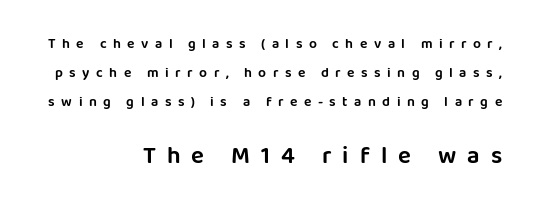
The image shows 24 px text type, upright; set right-aligned, loose line spacing (2.06x), unusually wide letter spacing (+0.46 em), not underlined; the second (bottom) block is 1.71x larger.
